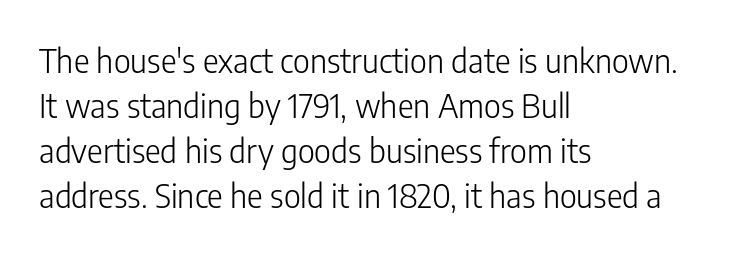
{"serif": "no", "italic": "no", "bold": "no", "weight": "light", "width": "condensed", "stroke_contrast": "low", "x_height": "medium", "monospaced": "no", "underline": "no", "align": "left", "line_spacing": "normal", "line_spacing_ratio": 1.36, "letter_spacing": "normal", "letter_spacing_em": 0.0, "glyph_px": 33}
